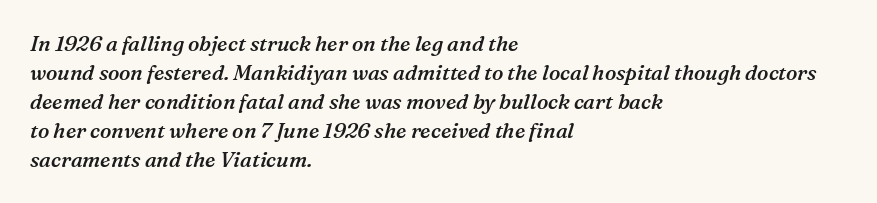
Q: Is the text bold? A: Semi-bold.
Q: Is the text italic (slanted)? A: Yes, it leans right by about 16 degrees.
Q: Is the text underlined? A: No.
Q: How is the paragraph aligned? A: Left-aligned.
Q: Is the spacing between letters normal or unusually wide? A: Normal.
Q: Is the spacing between lines tight, normal or loose? A: Normal.
